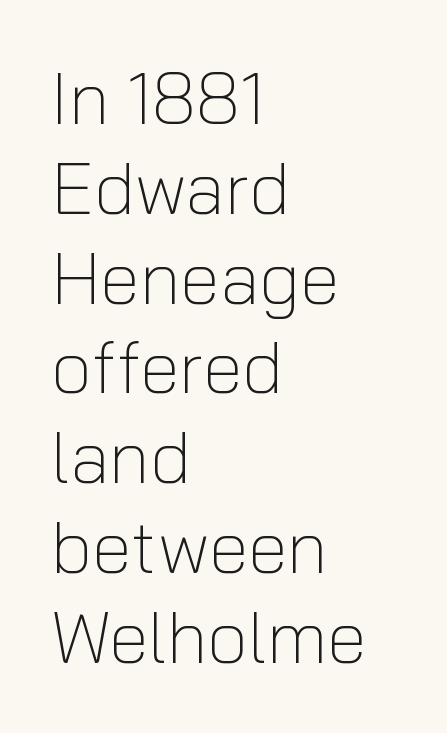
Q: Is the text bold? A: No.
Q: Is the text italic (slanted)? A: No, it is upright.
Q: Is the typeface a serif or a sans-serif typeface? A: Sans-serif.
Q: Is the text underlined? A: No.
Q: How is the paragraph aligned? A: Left-aligned.
Q: Is the spacing between letters normal or unusually wide? A: Normal.
Q: Width (condensed, normal, or wide)? A: Normal.
Q: Stroke contrast? A: Low.
Q: x-height? A: Medium.
Q: Monospaced? A: No.
